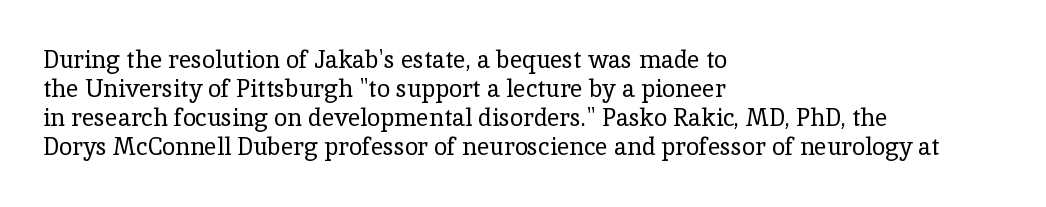
The image shows 24 px text type, upright; set left-aligned, line spacing 1.21x, normal letter spacing, not underlined.
